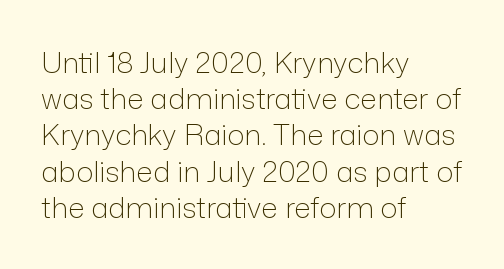
Q: Is the text bold? A: No.
Q: Is the text italic (slanted)? A: No, it is upright.
Q: Is the typeface a serif or a sans-serif typeface? A: Sans-serif.
Q: Is the text underlined? A: No.
Q: How is the paragraph aligned? A: Left-aligned.
Q: Is the spacing between letters normal or unusually wide? A: Normal.
Q: Is the spacing between lines tight, normal or loose? A: Normal.
Q: Width (condensed, normal, or wide)? A: Normal.
Q: Stroke contrast? A: Low.
Q: x-height? A: Medium.
Q: Monospaced? A: No.
